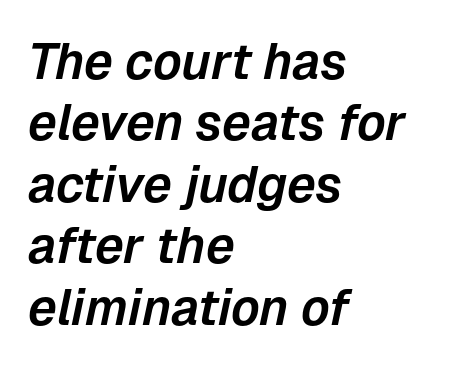
Quick note: underline off. Tracking value appears to be zero — textbook default spacing. Looking at the ascenders, they clearly lean. Is this a fixed-width face? No — the glyphs have proportional, varying widths. Visually the block forms a straight wall on the left and a jagged coastline on the right.
